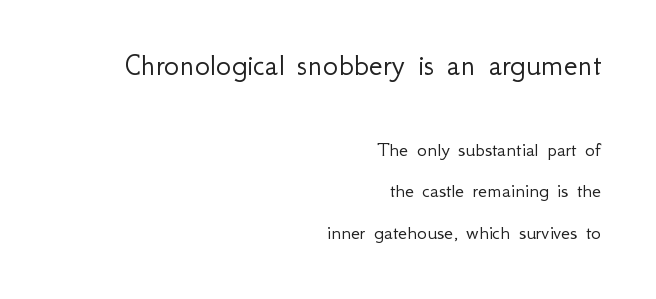
Here the designer chose a conventional face with non-uniform glyph widths. The typesetting does not lean heavy: it is not bold. Bigger letters appear in the top chunk; the bottom chunk is reduced. Serif or sans? Sans — the stroke terminals are bare. Quick note: not italic, upright. Teacher's note: observe the even right margin — that is flush-right alignment.
